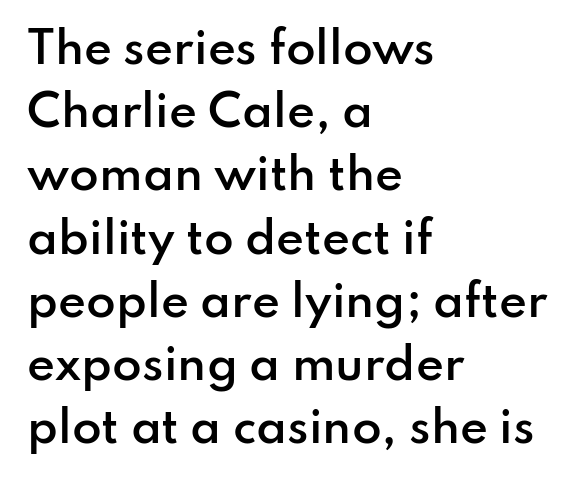
A roman cut, with each character standing at attention. Observe the absence of serifs on each vertical stroke in this sample. The letters sit at their default tracking, neither squeezed nor spread. Horizontally, the lines are justified to the leading edge only. What's the leading like? Ordinary, nothing unusual. Slightly chunky letters — semibold, I'd say, not full bold.
